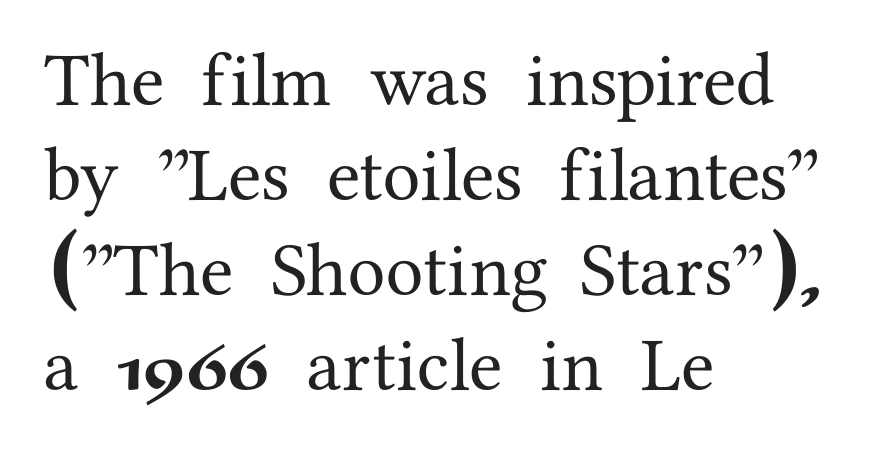
Italic? Not at all — the glyphs are vertical. The face used here is seriffed, in the tradition of book romans. Character widths vary here, with narrow letters taking less room than wide ones. The ragged edge is on the right, which tells us the setting is flush left. Notice how descenders clear the ascenders below comfortably — that's standard leading.
